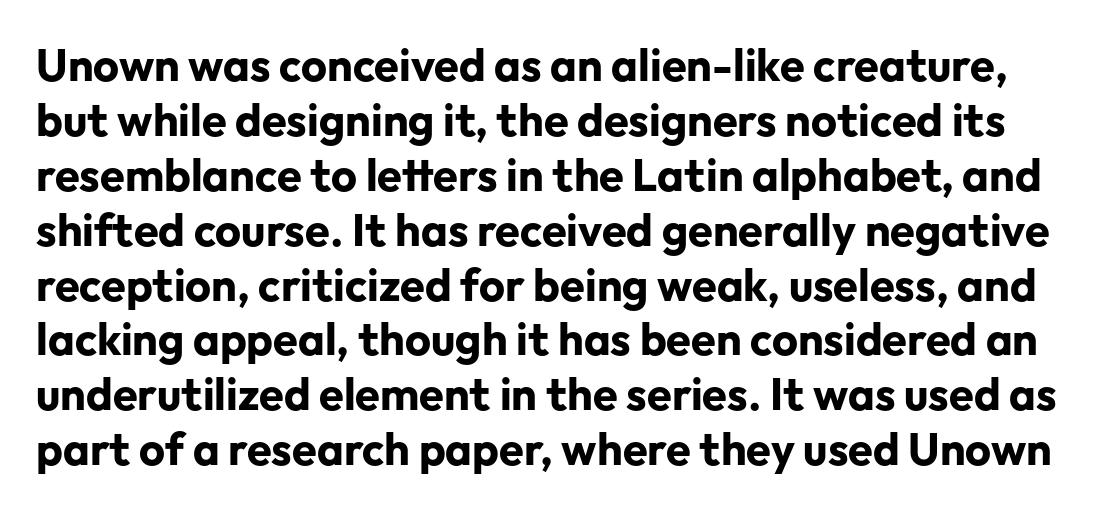
The image shows 45 px bold sans-serif type, upright; set line spacing 1.22x, normal letter spacing, not underlined; low stroke contrast and a medium x-height.
